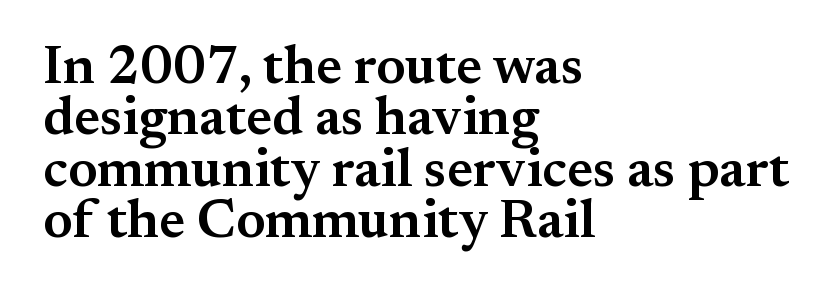
Q: Is the text bold? A: Semi-bold.
Q: Is the text italic (slanted)? A: No, it is upright.
Q: Is the typeface a serif or a sans-serif typeface? A: Serif.
Q: Is the text underlined? A: No.
Q: How is the paragraph aligned? A: Left-aligned.
Q: Is the spacing between letters normal or unusually wide? A: Normal.
Q: Is the spacing between lines tight, normal or loose? A: Tight.
Q: Width (condensed, normal, or wide)? A: Normal.
Q: Stroke contrast? A: Medium.
Q: x-height? A: Small.
Q: Monospaced? A: No.
